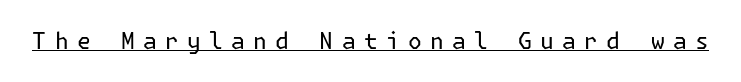
{"italic": "no", "bold": "no", "underline": "yes", "letter_spacing": "wide", "letter_spacing_em": 0.36, "glyph_px": 23}
